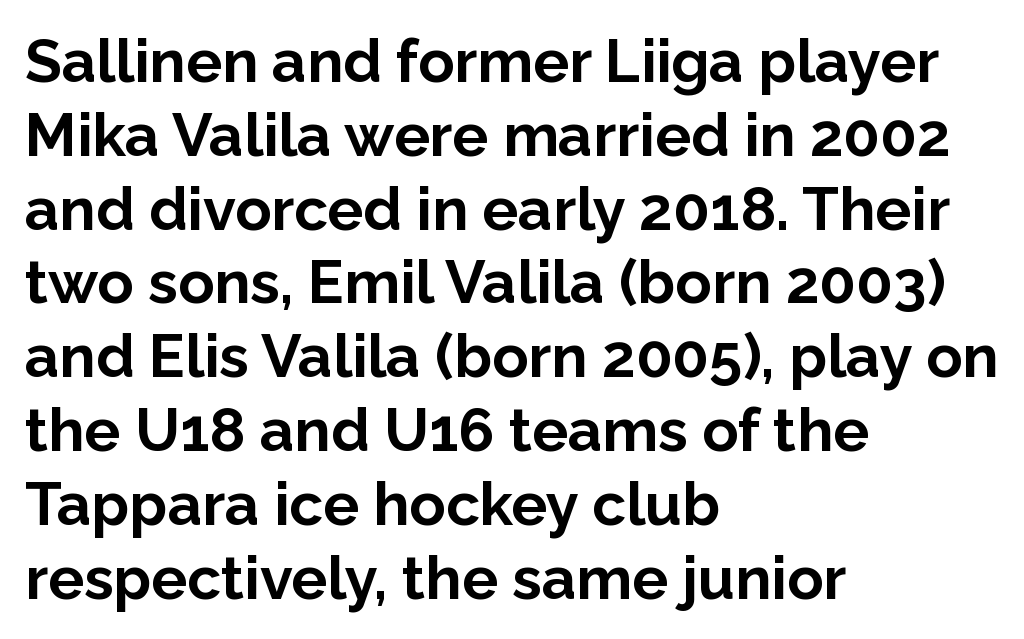
Does extra space separate the letters? No, they use regular spacing. Quick note: not italic, upright. Character widths vary here, with narrow letters taking less room than wide ones. Honestly, there is no underline to notice here at all.
